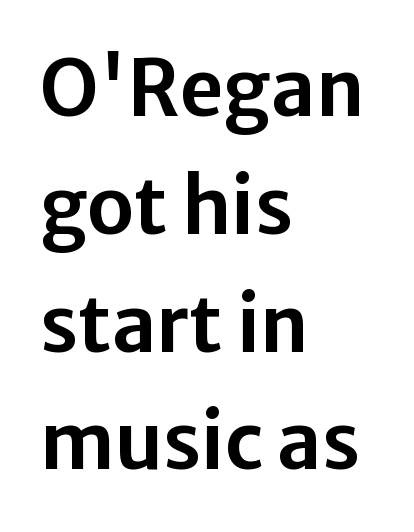
Q: Is the text italic (slanted)? A: No, it is upright.
Q: Is the typeface a serif or a sans-serif typeface? A: Sans-serif.
Q: Is the text underlined? A: No.
Q: How is the paragraph aligned? A: Left-aligned.
Q: Is the spacing between letters normal or unusually wide? A: Normal.
Q: Is the spacing between lines tight, normal or loose? A: Normal.
Q: Width (condensed, normal, or wide)? A: Normal.
Q: Stroke contrast? A: Low.
Q: x-height? A: Medium.
Q: Monospaced? A: No.
